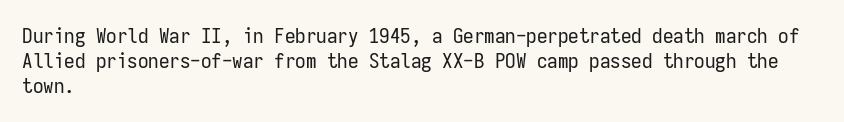
The letterforms sit shoulder to shoulder at normal distance. Typeset ragged right — the left edge is the straight one. The lettering holds an erect, upright posture throughout. Vertical stems look standard width or narrower in stroke. Beneath every word, the page is bare.
